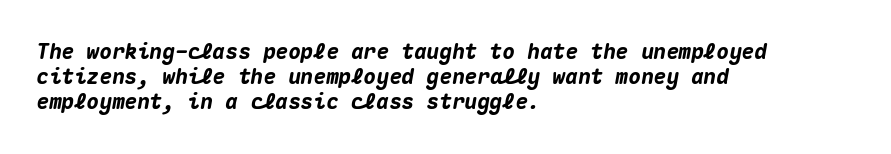
The image shows 21 px bold type, italic (leaning right); set left-aligned, line spacing 1.2x, normal letter spacing, not underlined.
